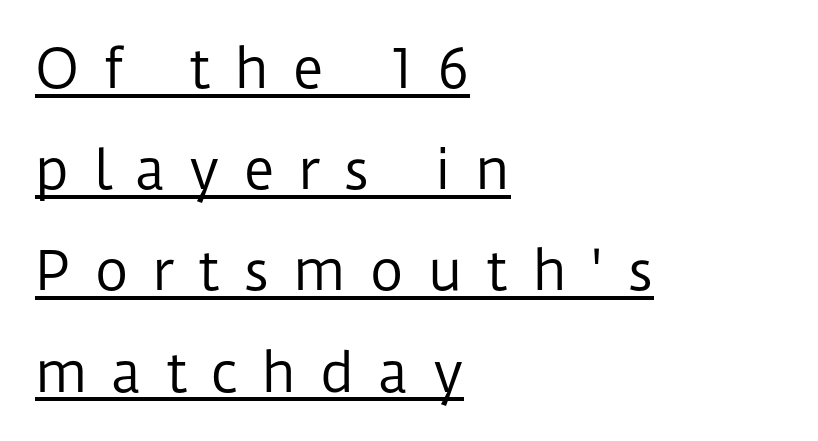
The image shows 53 px regular-weight sans-serif type, upright; set left-aligned, loose line spacing (1.91x), unusually wide letter spacing (+0.44 em), underlined; low stroke contrast and a medium x-height.
